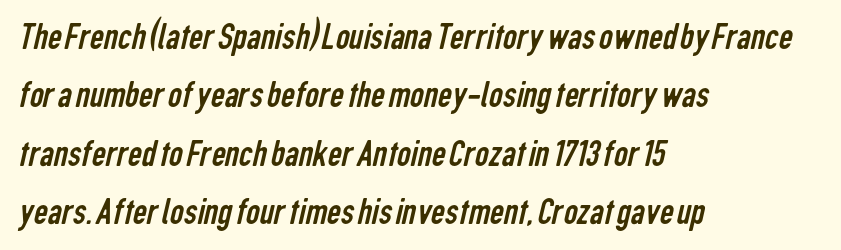
{"serif": "no", "bold": "no", "weight": "regular", "width": "condensed", "stroke_contrast": "low", "x_height": "medium", "monospaced": "no", "underline": "no", "align": "left", "line_spacing": "normal", "line_spacing_ratio": 1.5, "letter_spacing": "normal", "letter_spacing_em": 0.0, "glyph_px": 39}
